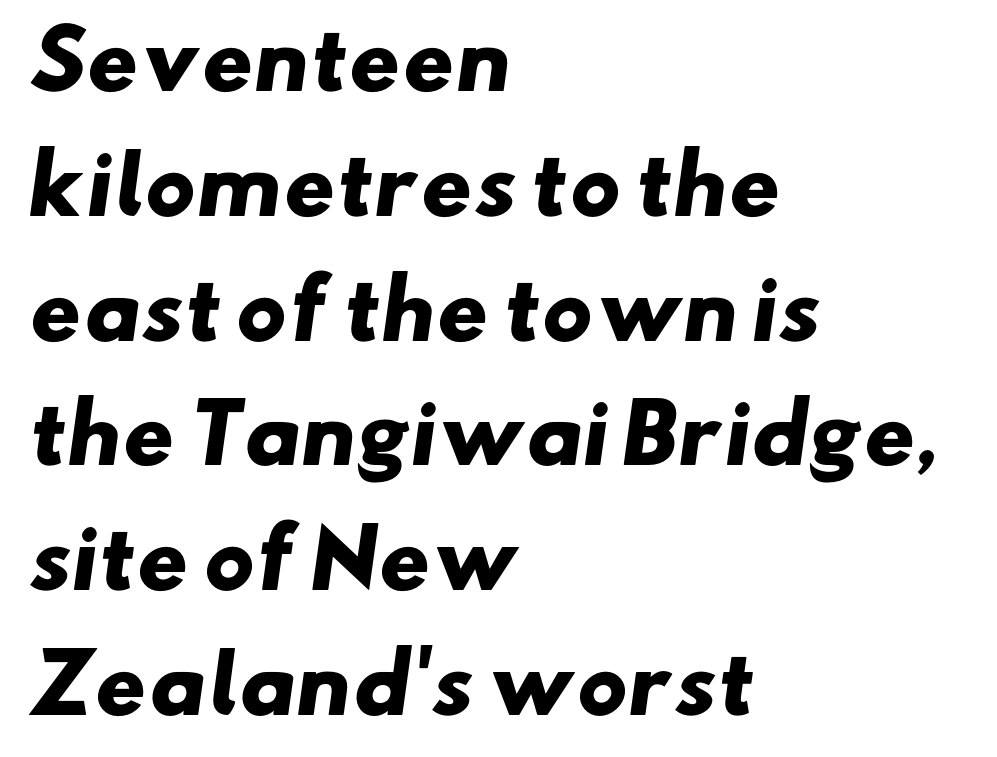
The image shows 79 px heavy, wide sans-serif type; set left-aligned, normal line spacing (1.58x), normal letter spacing, not underlined; low stroke contrast and a small x-height.
